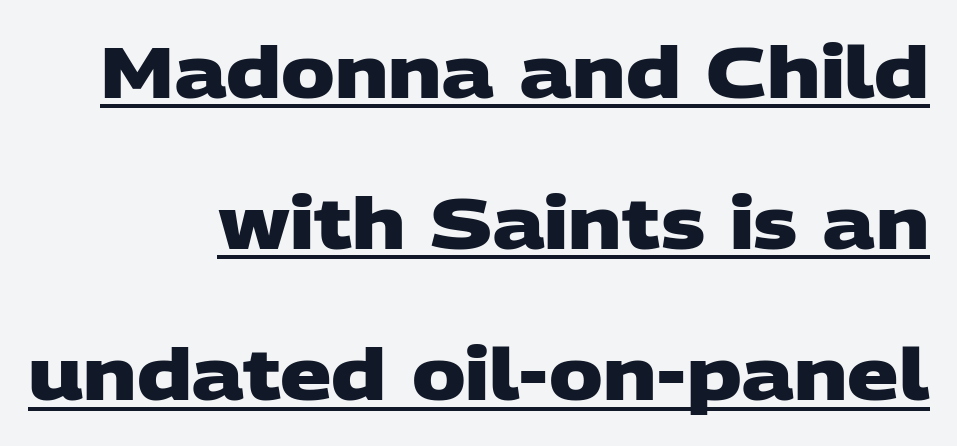
Q: Is the text bold? A: Yes.
Q: Is the typeface a serif or a sans-serif typeface? A: Sans-serif.
Q: Is the text underlined? A: Yes.
Q: How is the paragraph aligned? A: Right-aligned.
Q: Is the spacing between letters normal or unusually wide? A: Normal.
Q: Is the spacing between lines tight, normal or loose? A: Loose.
Q: Width (condensed, normal, or wide)? A: Wide.
Q: Stroke contrast? A: Low.
Q: x-height? A: Large.
Q: Monospaced? A: No.
